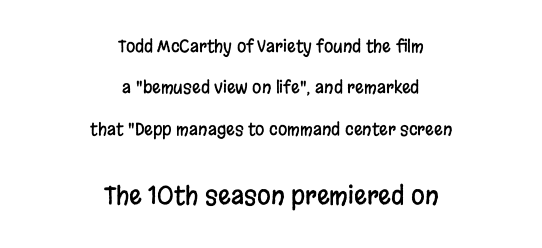
The image shows 25 px text type, upright; set centered, loose line spacing (2.44x), normal letter spacing, not underlined; the second (bottom) block is 1.47x larger.
